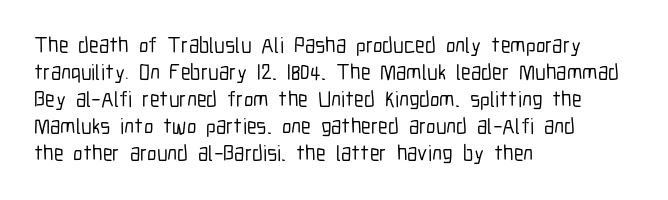
{"italic": "no", "underline": "no", "align": "left", "line_spacing_ratio": 1.23, "letter_spacing": "normal", "letter_spacing_em": 0.0, "glyph_px": 22}
